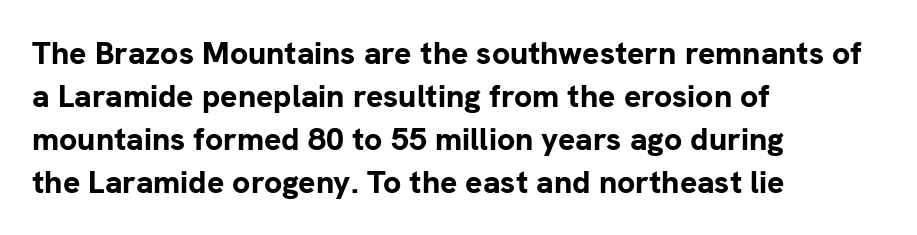
Q: Is the text bold? A: Yes.
Q: Is the text italic (slanted)? A: No, it is upright.
Q: Is the typeface a serif or a sans-serif typeface? A: Sans-serif.
Q: Is the text underlined? A: No.
Q: How is the paragraph aligned? A: Left-aligned.
Q: Is the spacing between letters normal or unusually wide? A: Normal.
Q: Is the spacing between lines tight, normal or loose? A: Normal.
Q: Width (condensed, normal, or wide)? A: Normal.
Q: Stroke contrast? A: Low.
Q: x-height? A: Medium.
Q: Monospaced? A: No.
